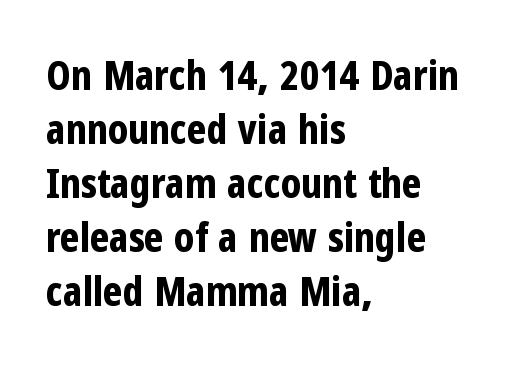
{"serif": "no", "italic": "no", "bold": "yes", "weight": "bold", "width": "condensed", "stroke_contrast": "low", "x_height": "medium", "monospaced": "no", "underline": "no", "align": "left", "line_spacing": "normal", "line_spacing_ratio": 1.32, "letter_spacing": "normal", "letter_spacing_em": 0.0, "glyph_px": 41}
